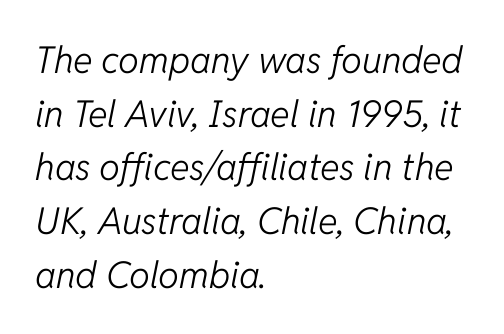
Bare-footed words on every line. Does extra space separate the letters? No, they use regular spacing. Stem width sits at or under what a default text font uses. The ragged edge is on the right, which tells us the setting is flush left. Would a proofreader flag this as italicized? Yes. The line-height multiplier appears to be the usual default.
